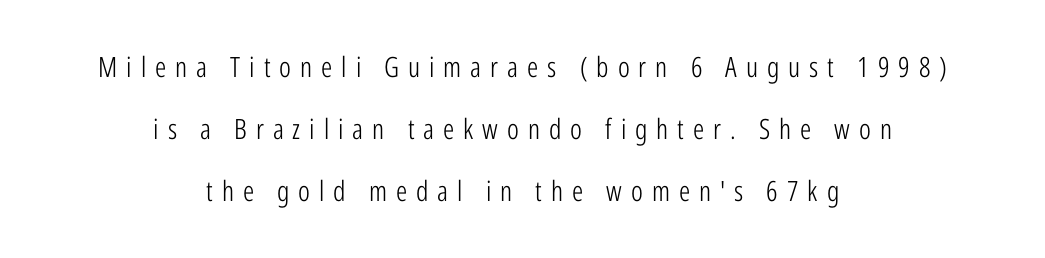
The designer went with a sans here, leaving each stem footless. The strokes are not fattened; the text isn't bold. The passage shown is not underscored anywhere. This sample has the flowing, uneven cadence of proportional lettering. These lines have a slow, spaced-out rhythm from letter to letter. Honestly, the rows look like they've been pulled way apart.
